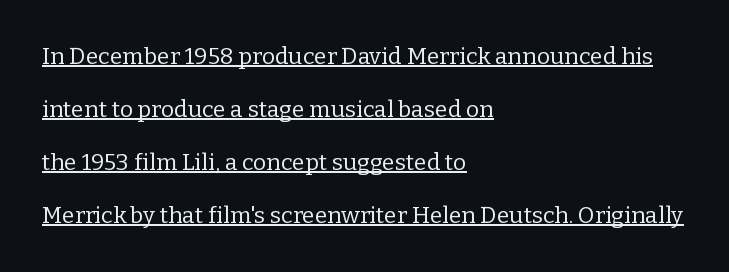
Weight: not bold — regular or lighter. Each line starts at the same left margin while the right side varies. Tall strokes in this sample are plumb rather than angled. In terms of letterspacing, this is plain default setting. Beneath each row of characters lies a ruled line. The block of text is sparse from top to bottom, with ample space between rows.
